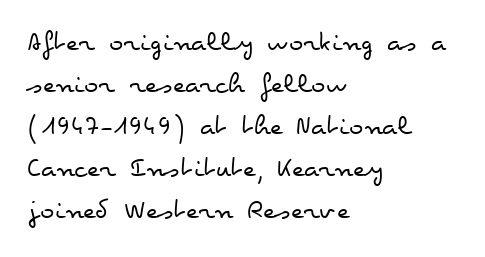
The image shows 30 px regular-weight, wide type, upright; set left-aligned, normal line spacing (1.4x), normal letter spacing, not underlined; low stroke contrast and a small x-height.
